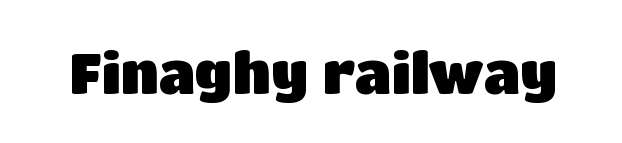
Q: Is the text bold? A: Yes.
Q: Is the text italic (slanted)? A: No, it is upright.
Q: Is the typeface a serif or a sans-serif typeface? A: Sans-serif.
Q: Is the text underlined? A: No.
Q: Is the spacing between letters normal or unusually wide? A: Normal.
Q: Width (condensed, normal, or wide)? A: Normal.
Q: Stroke contrast? A: Low.
Q: x-height? A: Large.
Q: Monospaced? A: No.
